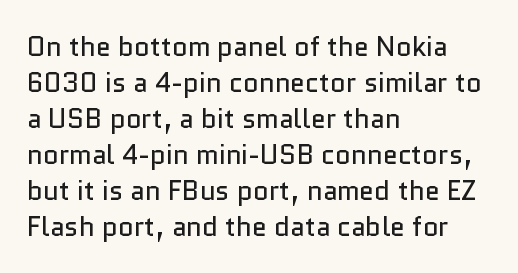
Q: Is the text bold? A: No.
Q: Is the text italic (slanted)? A: No, it is upright.
Q: Is the text underlined? A: No.
Q: How is the paragraph aligned? A: Left-aligned.
Q: Is the spacing between letters normal or unusually wide? A: Normal.
Q: Is the spacing between lines tight, normal or loose? A: Normal.
